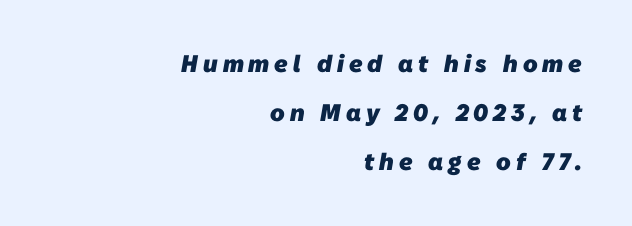
Q: Is the text bold? A: Yes.
Q: Is the text underlined? A: No.
Q: How is the paragraph aligned? A: Right-aligned.
Q: Is the spacing between letters normal or unusually wide? A: Unusually wide.
Q: Is the spacing between lines tight, normal or loose? A: Loose.
